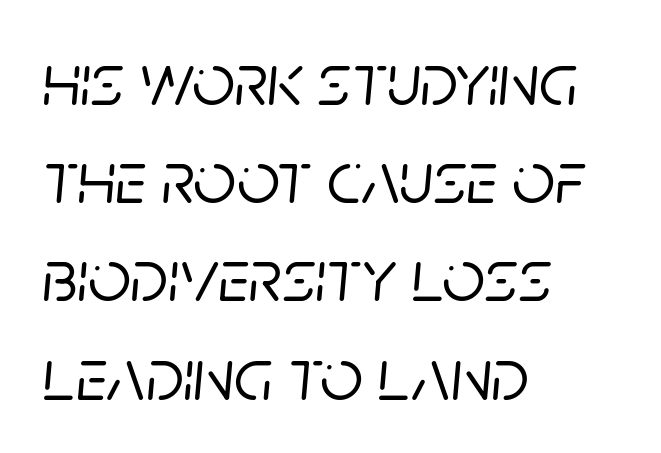
{"italic": "yes", "lean": "right", "slant_degrees": 5, "width": "normal", "stroke_contrast": "low", "x_height": "large", "monospaced": "no", "underline": "no", "align": "left", "line_spacing": "normal", "line_spacing_ratio": 1.31, "letter_spacing": "normal", "letter_spacing_em": 0.0, "glyph_px": 75}
